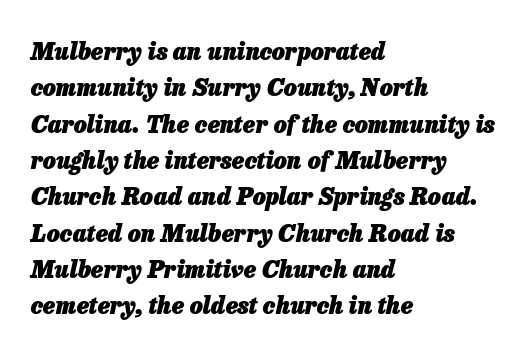
Q: Is the text bold? A: Yes.
Q: Is the text italic (slanted)? A: Yes, it leans right by about 13 degrees.
Q: Is the text underlined? A: No.
Q: How is the paragraph aligned? A: Left-aligned.
Q: Is the spacing between letters normal or unusually wide? A: Normal.
Q: Is the spacing between lines tight, normal or loose? A: Normal.
